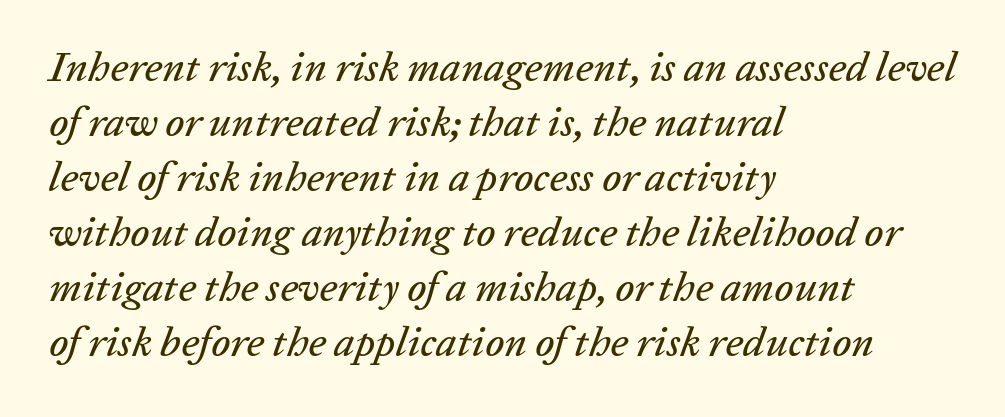
{"italic": "yes", "lean": "right", "slant_degrees": 20, "width": "normal", "stroke_contrast": "low", "x_height": "medium", "monospaced": "no", "underline": "no", "align": "left", "line_spacing": "normal", "line_spacing_ratio": 1.31, "letter_spacing": "normal", "letter_spacing_em": 0.0, "glyph_px": 42}
